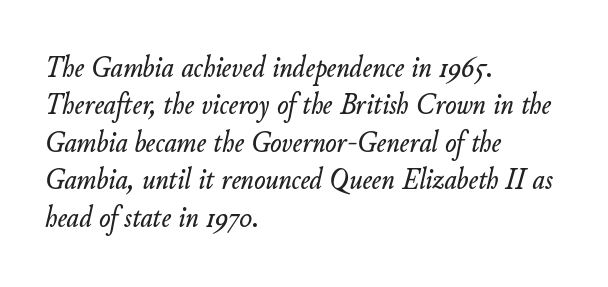
Q: Is the text italic (slanted)? A: Yes, it leans right by about 11 degrees.
Q: Is the text underlined? A: No.
Q: How is the paragraph aligned? A: Left-aligned.
Q: Is the spacing between letters normal or unusually wide? A: Normal.
Q: Is the spacing between lines tight, normal or loose? A: Normal.
Q: Width (condensed, normal, or wide)? A: Normal.
Q: Stroke contrast? A: Low.
Q: x-height? A: Small.
Q: Monospaced? A: No.
